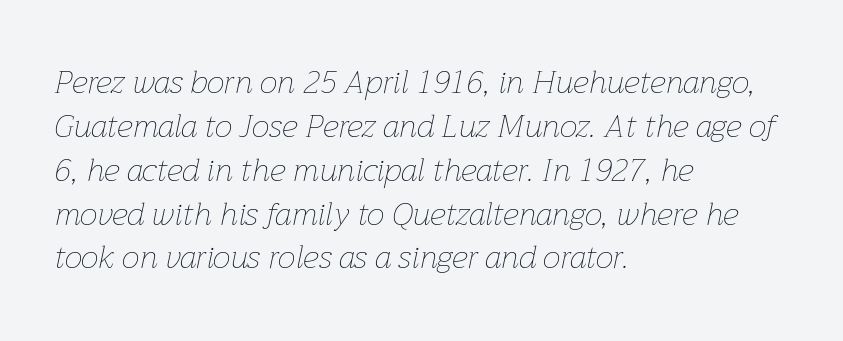
The image shows 32 px thin type, italic (leaning right); set left-aligned, normal line spacing (1.37x), normal letter spacing, not underlined; low stroke contrast and a medium x-height.
